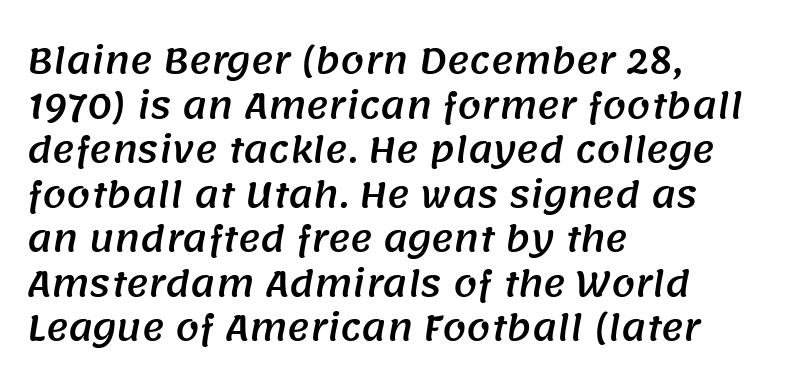
Q: Is the typeface a serif or a sans-serif typeface? A: Sans-serif.
Q: Is the text underlined? A: No.
Q: How is the paragraph aligned? A: Left-aligned.
Q: Is the spacing between letters normal or unusually wide? A: Normal.
Q: Is the spacing between lines tight, normal or loose? A: Normal.
Q: Width (condensed, normal, or wide)? A: Normal.
Q: Stroke contrast? A: Medium.
Q: x-height? A: Large.
Q: Monospaced? A: No.
